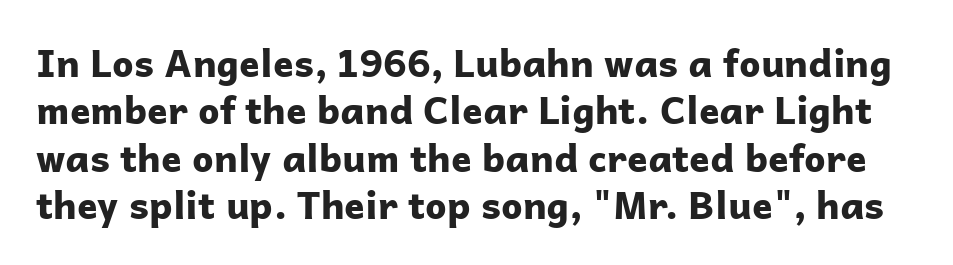
The image shows 38 px bold sans-serif type, upright; set normal line spacing (1.25x), normal letter spacing, not underlined; low stroke contrast and a medium x-height.
